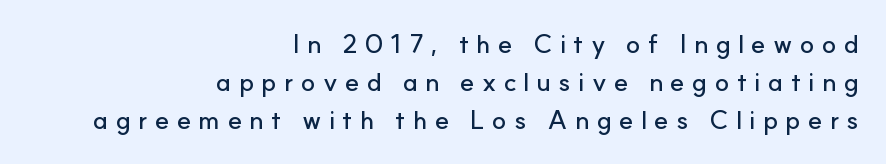
Q: Is the text italic (slanted)? A: No, it is upright.
Q: Is the text underlined? A: No.
Q: How is the paragraph aligned? A: Right-aligned.
Q: Is the spacing between letters normal or unusually wide? A: Unusually wide.
Q: Is the spacing between lines tight, normal or loose? A: Normal.
